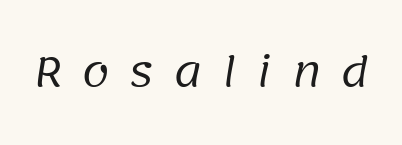
The image shows 40 px regular-weight sans-serif type; set unusually wide letter spacing (+0.48 em), not underlined; low stroke contrast and a large x-height.
